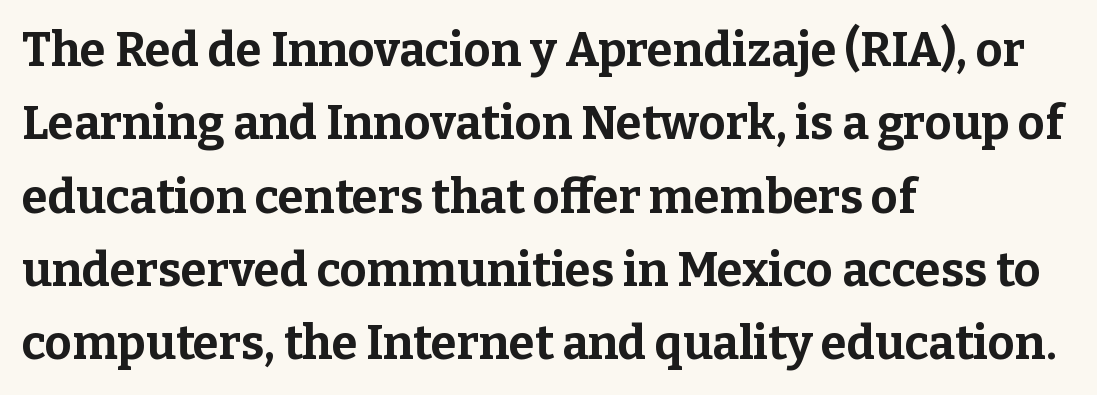
Q: Is the text bold? A: Yes.
Q: Is the text italic (slanted)? A: No, it is upright.
Q: Is the typeface a serif or a sans-serif typeface? A: Serif.
Q: Is the text underlined? A: No.
Q: How is the paragraph aligned? A: Left-aligned.
Q: Is the spacing between letters normal or unusually wide? A: Normal.
Q: Is the spacing between lines tight, normal or loose? A: Normal.
Q: Width (condensed, normal, or wide)? A: Normal.
Q: Stroke contrast? A: Low.
Q: x-height? A: Medium.
Q: Monospaced? A: No.
